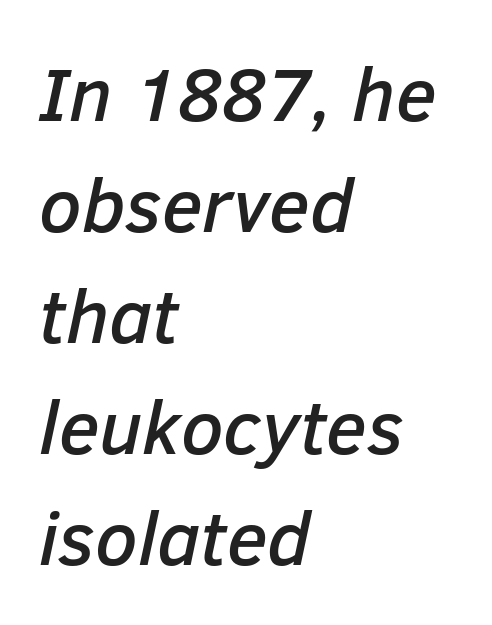
The image shows 76 px text type, italic (leaning right); set left-aligned, normal line spacing (1.46x), normal letter spacing, not underlined; low stroke contrast and a medium x-height.
